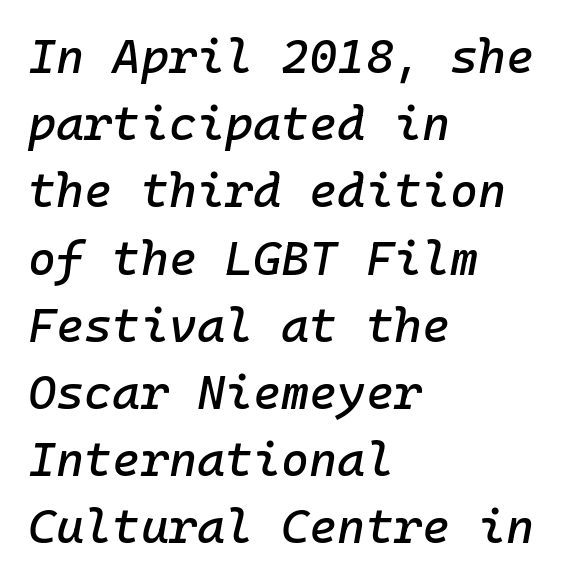
The image shows 48 px text type, italic (leaning right); set left-aligned, normal line spacing (1.4x), normal letter spacing, not underlined; low stroke contrast and a medium x-height.
